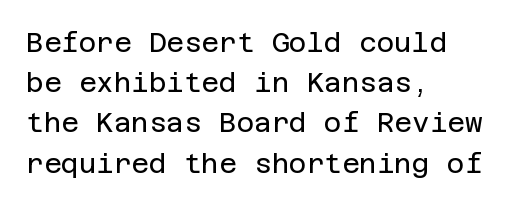
The image shows 27 px text type, upright; set left-aligned, normal line spacing (1.49x), normal letter spacing, not underlined.
